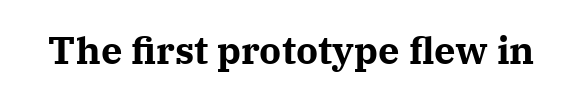
{"serif": "yes", "italic": "no", "bold": "yes", "weight": "bold", "width": "normal", "stroke_contrast": "medium", "x_height": "medium", "monospaced": "no", "underline": "no", "letter_spacing": "normal", "letter_spacing_em": 0.0, "glyph_px": 38}
